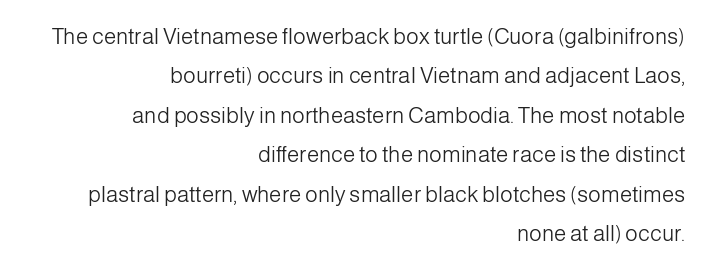
{"italic": "no", "bold": "no", "underline": "no", "align": "right", "line_spacing_ratio": 1.79, "letter_spacing": "normal", "letter_spacing_em": 0.0, "glyph_px": 22}
